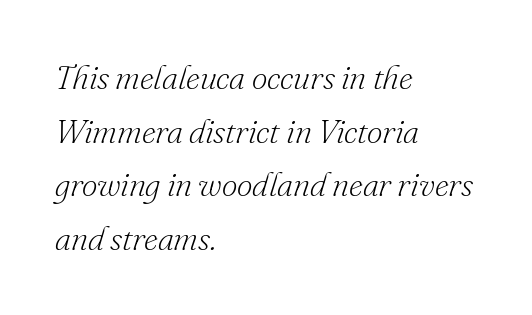
The image shows 34 px light serif type, italic (leaning right); set left-aligned, normal line spacing (1.58x), normal letter spacing, not underlined; low stroke contrast and a small x-height.
